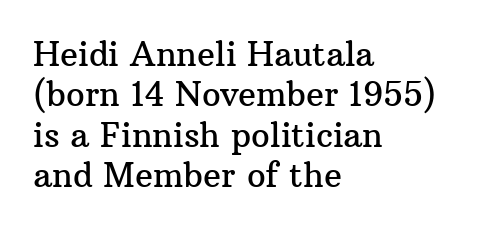
This rendering employs a face with finishing strokes, i.e., a serif. The face used here is proportionally spaced, like ordinary book or web type. Notice how the stems are strictly vertical — no italics here. The passage shown is not underscored anywhere.
